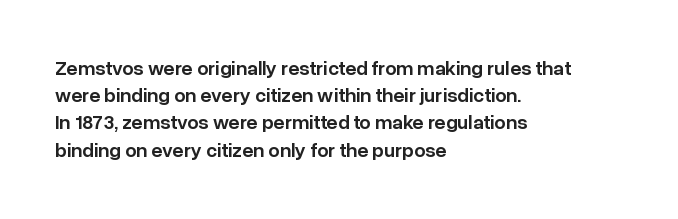
Q: Is the text bold? A: Semi-bold.
Q: Is the text italic (slanted)? A: No, it is upright.
Q: Is the text underlined? A: No.
Q: How is the paragraph aligned? A: Left-aligned.
Q: Is the spacing between letters normal or unusually wide? A: Normal.
Q: Is the spacing between lines tight, normal or loose? A: Normal.
